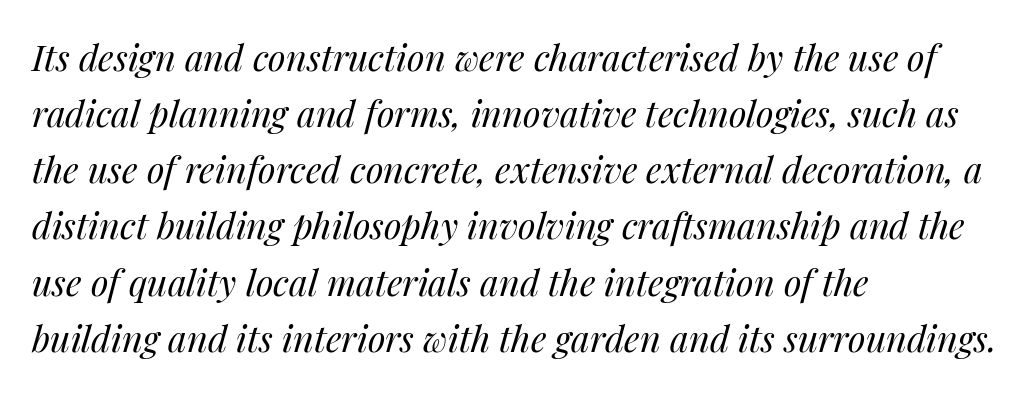
The image shows 36 px regular-weight type, italic (leaning right); set left-aligned, normal line spacing (1.56x), normal letter spacing, not underlined; medium stroke contrast and a medium x-height.
